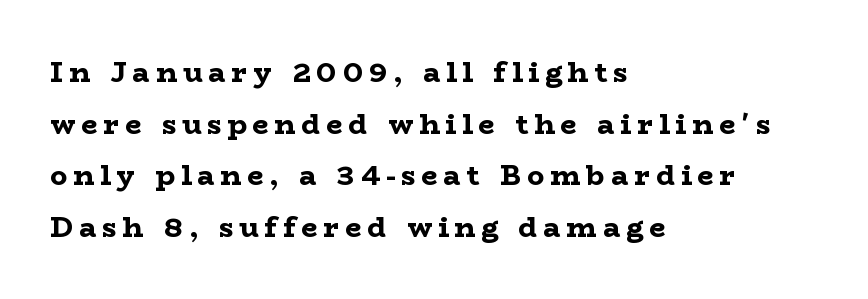
The image shows 28 px bold, wide serif type, upright; set left-aligned, line spacing 1.84x, unusually wide letter spacing (+0.22 em), not underlined; low stroke contrast and a medium x-height.
